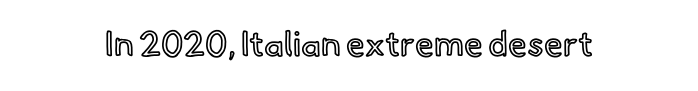
Q: Is the text italic (slanted)? A: No, it is upright.
Q: Is the text underlined? A: No.
Q: Is the spacing between letters normal or unusually wide? A: Normal.
Q: Width (condensed, normal, or wide)? A: Normal.
Q: x-height? A: Small.
Q: Monospaced? A: No.
